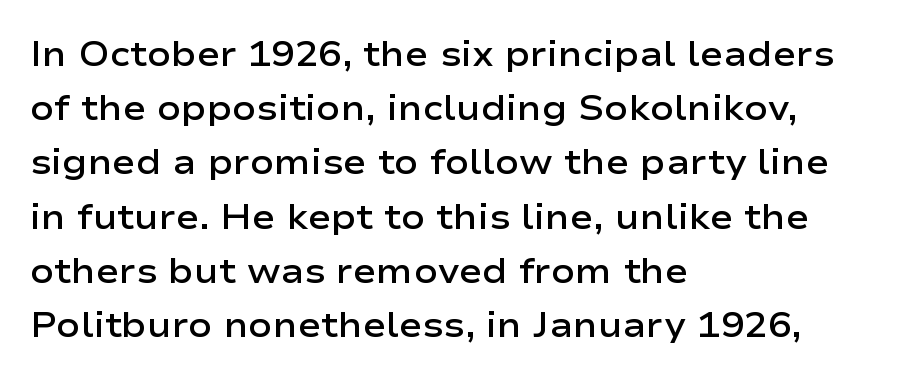
Q: Is the text bold? A: Semi-bold.
Q: Is the text italic (slanted)? A: No, it is upright.
Q: Is the typeface a serif or a sans-serif typeface? A: Sans-serif.
Q: Is the text underlined? A: No.
Q: How is the paragraph aligned? A: Left-aligned.
Q: Is the spacing between letters normal or unusually wide? A: Normal.
Q: Is the spacing between lines tight, normal or loose? A: Normal.
Q: Width (condensed, normal, or wide)? A: Wide.
Q: Stroke contrast? A: Low.
Q: x-height? A: Medium.
Q: Monospaced? A: No.
